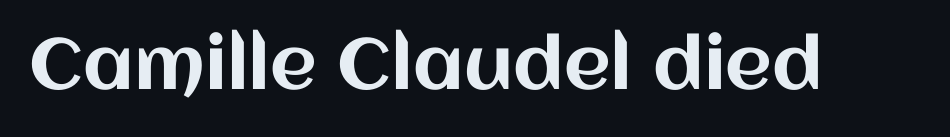
{"italic": "no", "width": "normal", "stroke_contrast": "medium", "x_height": "large", "monospaced": "no", "underline": "no", "letter_spacing": "normal", "letter_spacing_em": 0.0, "glyph_px": 72}
